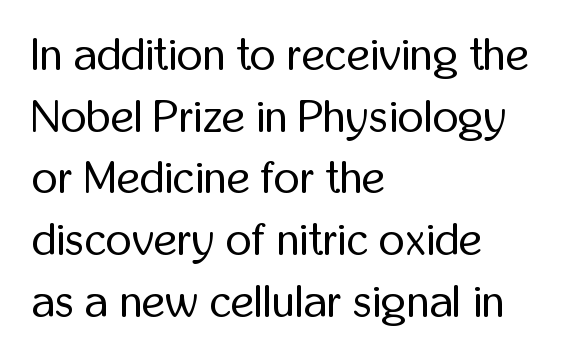
The image shows 45 px regular-weight, condensed sans-serif type, upright; set left-aligned, normal line spacing (1.37x), normal letter spacing, not underlined; low stroke contrast and a medium x-height.
